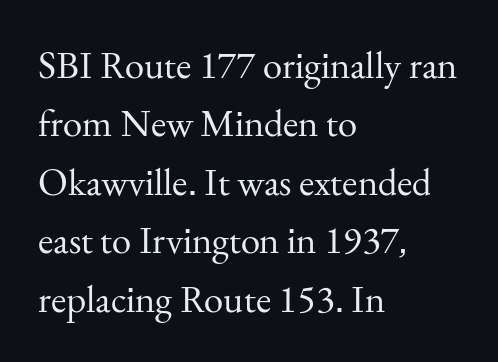
The image shows 39 px regular-weight serif type, upright; set left-aligned, normal line spacing (1.5x), normal letter spacing, not underlined; medium stroke contrast and a small x-height.
